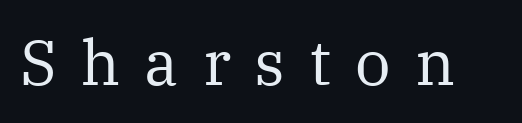
Q: Is the text bold? A: No.
Q: Is the text italic (slanted)? A: No, it is upright.
Q: Is the typeface a serif or a sans-serif typeface? A: Serif.
Q: Is the text underlined? A: No.
Q: Is the spacing between letters normal or unusually wide? A: Unusually wide.
Q: Width (condensed, normal, or wide)? A: Normal.
Q: Stroke contrast? A: Medium.
Q: x-height? A: Medium.
Q: Monospaced? A: No.
